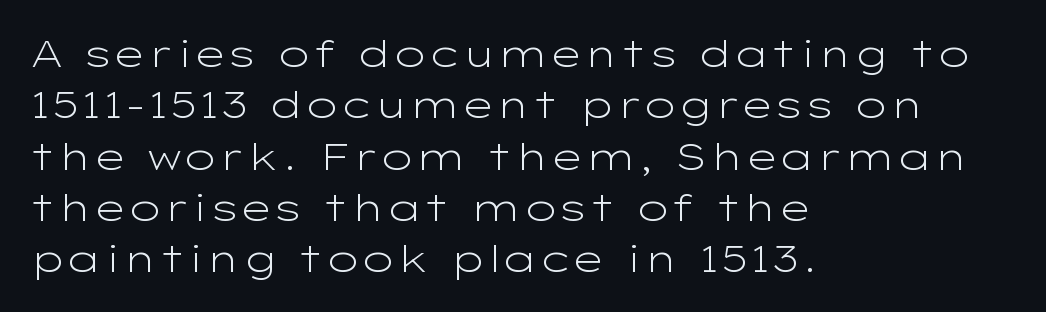
The strokes are not fattened; the text isn't bold. Honestly, the row spacing looks completely unremarkable. In terms of posture, this sample is upright. Grotesque or geometric, the face here clearly has no serifs.
